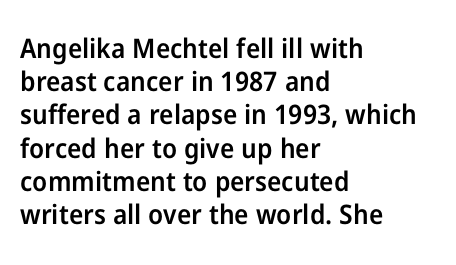
The image shows 27 px text type, upright; set left-aligned, line spacing 1.23x, normal letter spacing, not underlined.
